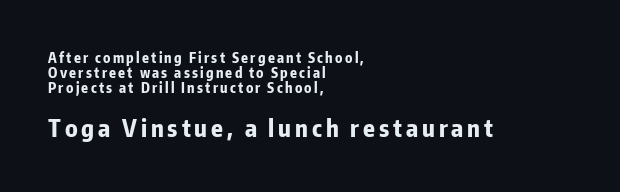
The image shows 24 px bold type, upright; set left-aligned, tight line spacing (1.07x), not underlined; the second (bottom) block is 1.71x larger.
